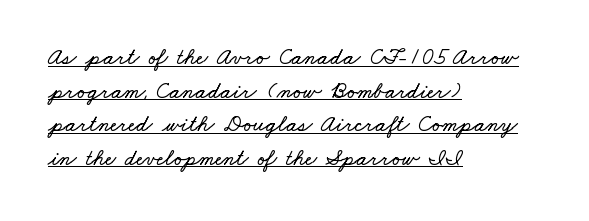
{"underline": "yes", "align": "left", "line_spacing": "normal", "line_spacing_ratio": 1.46, "letter_spacing": "normal", "letter_spacing_em": 0.0, "glyph_px": 23}
